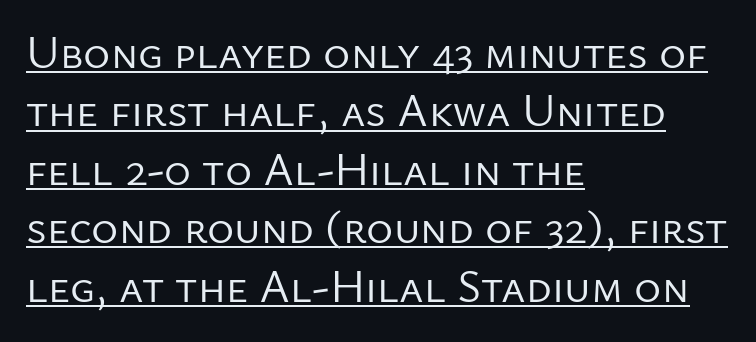
{"serif": "no", "italic": "no", "bold": "no", "weight": "regular", "width": "normal", "stroke_contrast": "low", "x_height": "medium", "monospaced": "no", "underline": "yes", "align": "left", "line_spacing": "normal", "line_spacing_ratio": 1.27, "letter_spacing": "normal", "letter_spacing_em": 0.0, "glyph_px": 46}
